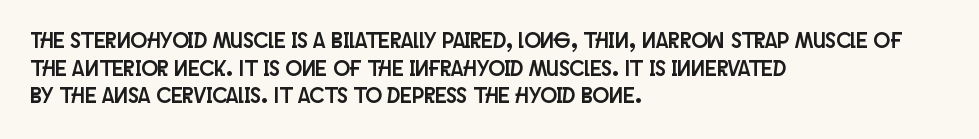
The image shows 22 px text type, upright; set left-aligned, normal line spacing (1.26x), normal letter spacing, not underlined.
